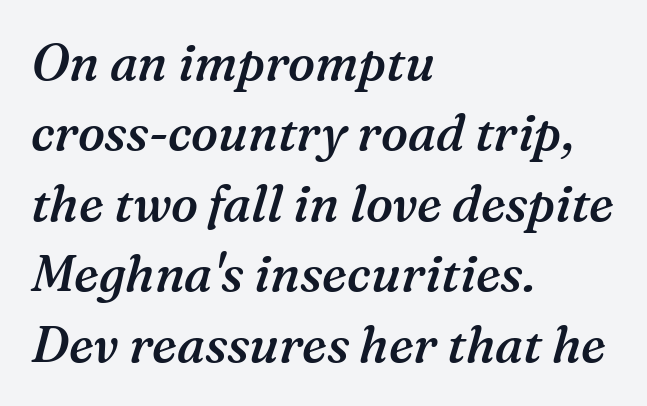
{"serif": "yes", "italic": "yes", "lean": "right", "slant_degrees": 16, "bold": "semi", "weight": "semibold", "width": "normal", "stroke_contrast": "medium", "x_height": "medium", "monospaced": "no", "underline": "no", "align": "left", "line_spacing": "normal", "line_spacing_ratio": 1.41, "letter_spacing": "normal", "letter_spacing_em": 0.0, "glyph_px": 50}
